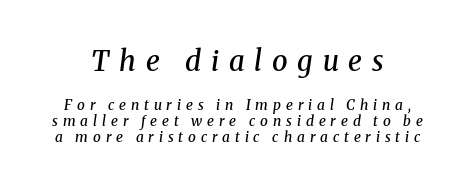
The image shows 28 px semibold serif type, italic (leaning right); set centered, tight line spacing (1.11x), unusually wide letter spacing (+0.35 em), not underlined; the first (top) block is 2.0x larger; medium stroke contrast and a medium x-height.
